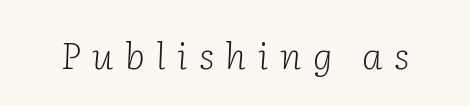
The image shows 37 px light serif type, italic (leaning right); set unusually wide letter spacing (+0.31 em), not underlined; low stroke contrast and a medium x-height.
